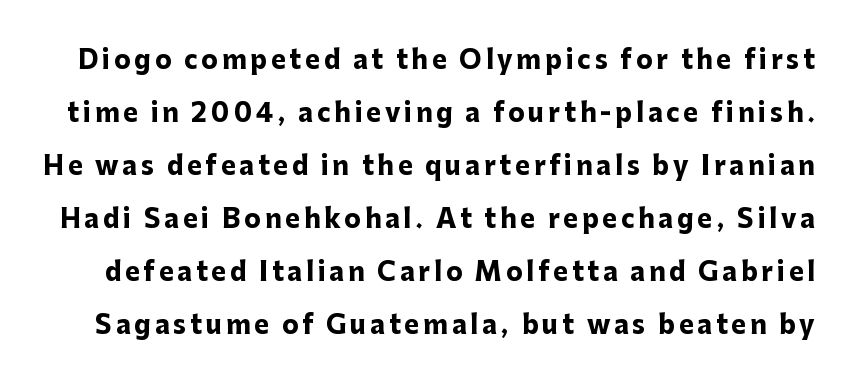
Notice how the stems are strictly vertical — no italics here. Beneath every word, the page is bare. Widely set lines give the paragraph a tall, airy silhouette. What weight is shown? A full bold with thick strokes.
